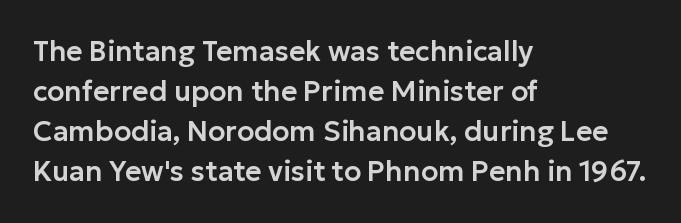
{"serif": "no", "italic": "no", "width": "normal", "stroke_contrast": "low", "x_height": "medium", "monospaced": "no", "underline": "no", "align": "left", "line_spacing": "normal", "line_spacing_ratio": 1.43, "letter_spacing": "normal", "letter_spacing_em": 0.0, "glyph_px": 28}
